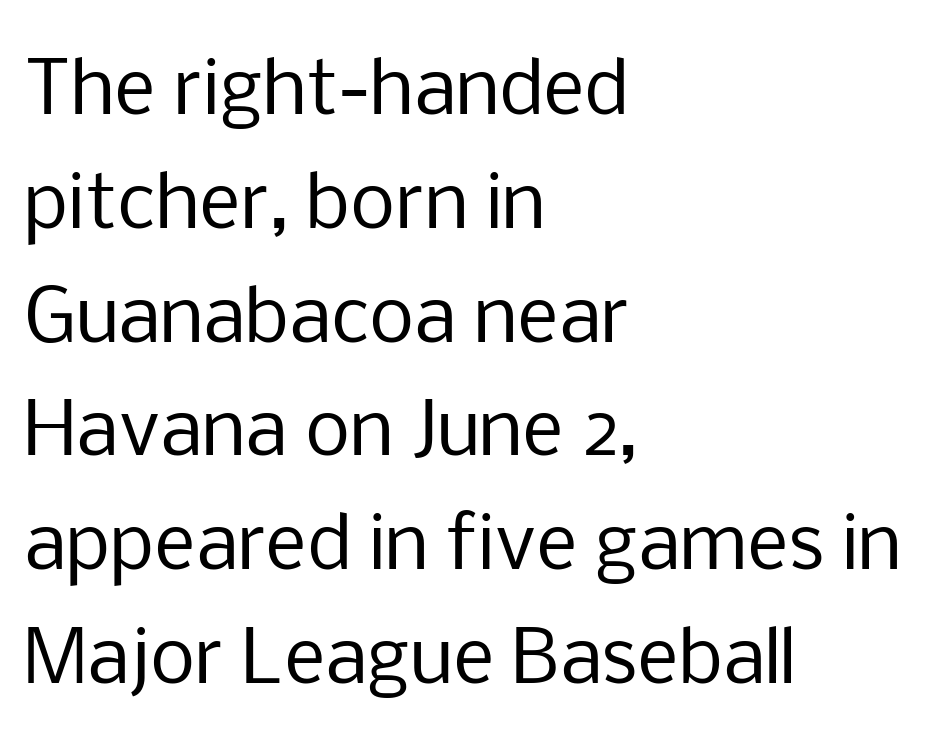
The image shows 72 px regular-weight sans-serif type, upright; set left-aligned, normal line spacing (1.58x), normal letter spacing, not underlined; low stroke contrast and a medium x-height.
